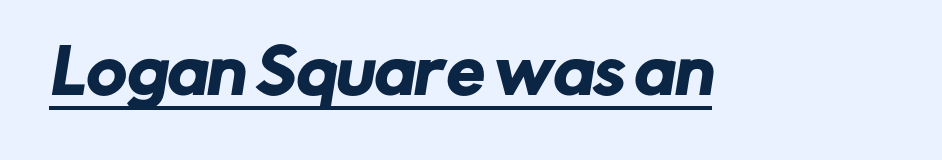
The image shows 61 px sans-serif type; set normal letter spacing, underlined; low stroke contrast and a medium x-height.
